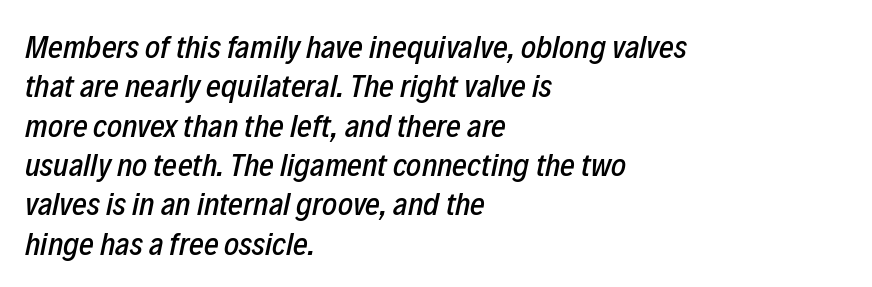
{"italic": "yes", "lean": "right", "slant_degrees": 12, "width": "condensed", "stroke_contrast": "low", "x_height": "medium", "monospaced": "no", "underline": "no", "align": "left", "line_spacing_ratio": 1.23, "letter_spacing": "normal", "letter_spacing_em": 0.0, "glyph_px": 32}
